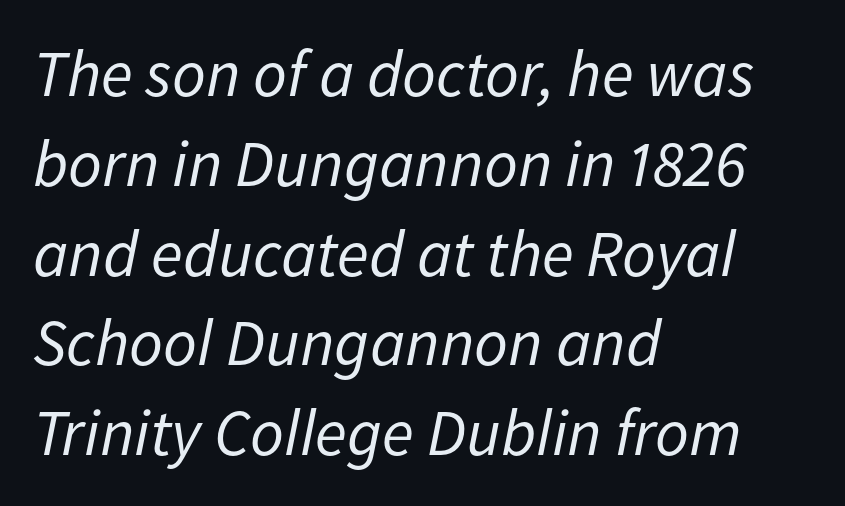
Q: Is the text bold? A: No.
Q: Is the text italic (slanted)? A: Yes, it leans right by about 11 degrees.
Q: Is the text underlined? A: No.
Q: How is the paragraph aligned? A: Left-aligned.
Q: Is the spacing between letters normal or unusually wide? A: Normal.
Q: Is the spacing between lines tight, normal or loose? A: Normal.
Q: Width (condensed, normal, or wide)? A: Normal.
Q: Stroke contrast? A: Low.
Q: x-height? A: Medium.
Q: Monospaced? A: No.
